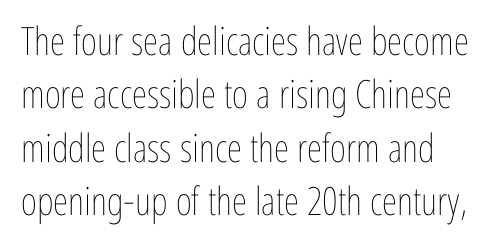
{"italic": "no", "bold": "no", "weight": "thin", "width": "condensed", "stroke_contrast": "low", "x_height": "medium", "monospaced": "no", "underline": "no", "line_spacing": "normal", "line_spacing_ratio": 1.37, "letter_spacing": "normal", "letter_spacing_em": 0.0, "glyph_px": 39}
